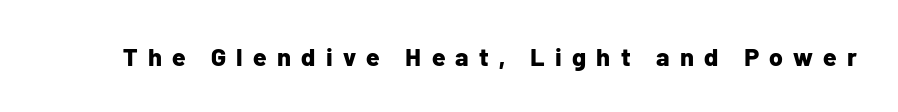
Q: Is the text bold? A: Yes.
Q: Is the text italic (slanted)? A: No, it is upright.
Q: Is the text underlined? A: No.
Q: Is the spacing between letters normal or unusually wide? A: Unusually wide.
